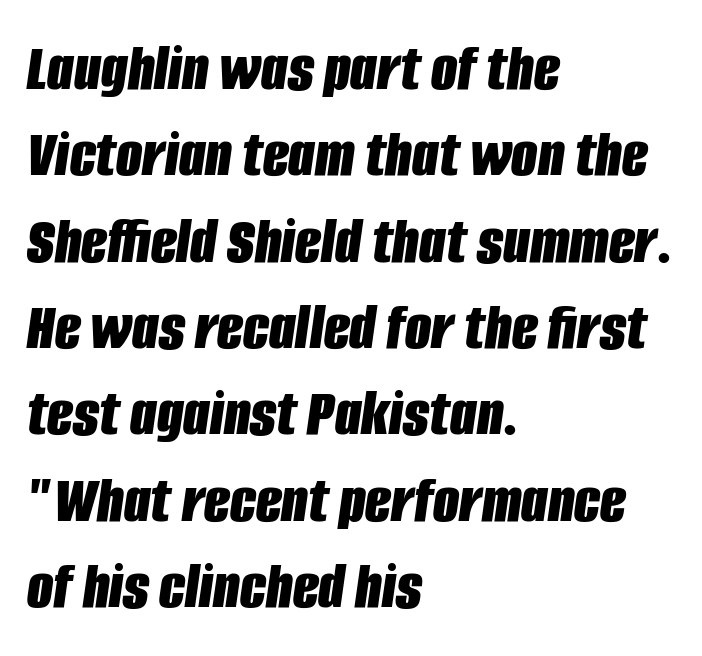
The image shows 68 px bold, condensed type, italic (leaning right); set left-aligned, normal line spacing (1.27x), normal letter spacing, not underlined; low stroke contrast and a large x-height.
